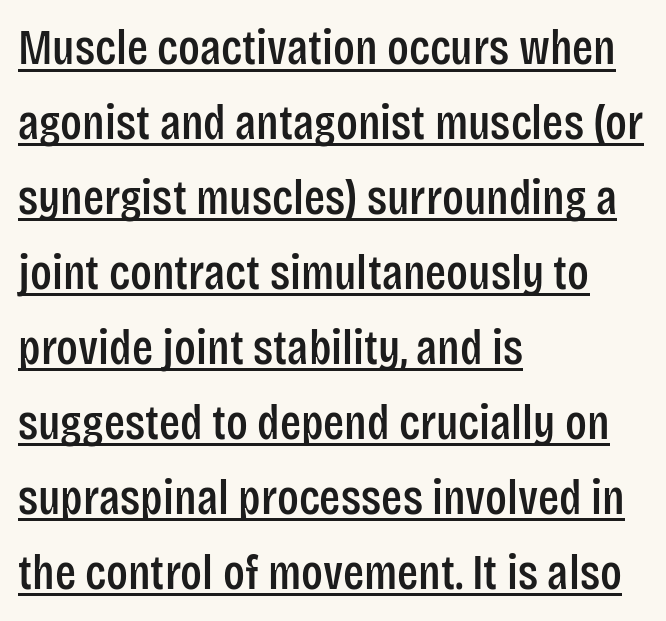
Q: Is the text italic (slanted)? A: No, it is upright.
Q: Is the typeface a serif or a sans-serif typeface? A: Sans-serif.
Q: Is the text underlined? A: Yes.
Q: How is the paragraph aligned? A: Left-aligned.
Q: Is the spacing between letters normal or unusually wide? A: Normal.
Q: Is the spacing between lines tight, normal or loose? A: Normal.
Q: Width (condensed, normal, or wide)? A: Condensed.
Q: Stroke contrast? A: Low.
Q: x-height? A: Large.
Q: Monospaced? A: No.
